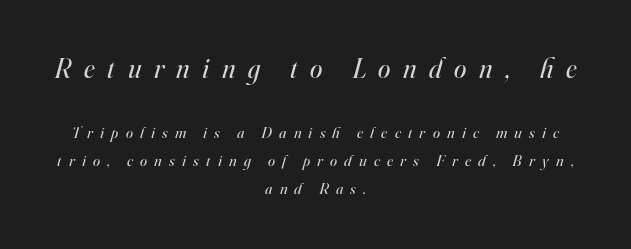
Q: Is the text bold? A: No.
Q: Is the text italic (slanted)? A: Yes, it leans right by about 16 degrees.
Q: Is the typeface a serif or a sans-serif typeface? A: Serif.
Q: Is the text underlined? A: No.
Q: How is the paragraph aligned? A: Centered.
Q: Is the spacing between letters normal or unusually wide? A: Unusually wide.
Q: Which block of text is set in a larger size, the first (top) or the second (bottom)? A: The first (top) one.
Q: Width (condensed, normal, or wide)? A: Normal.
Q: Stroke contrast? A: High.
Q: x-height? A: Small.
Q: Monospaced? A: No.
